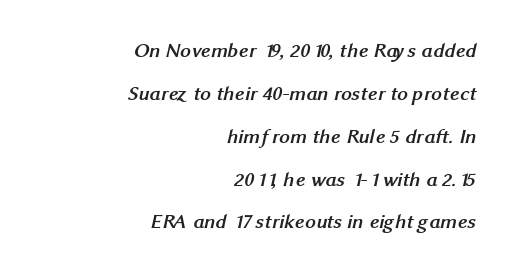
Heavy, bold letterforms. Bare-footed words on every line. Is the letter spacing exaggerated? No — it looks like the ordinary default. In terms of leading, this rendering errs on the spacious side. The paragraph has a hard right edge and a soft left edge.
